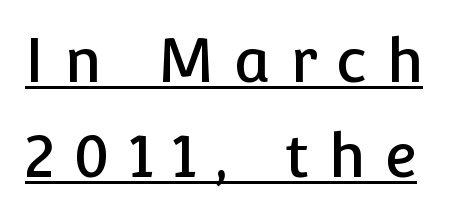
{"serif": "no", "italic": "no", "width": "normal", "stroke_contrast": "low", "x_height": "medium", "monospaced": "no", "underline": "yes", "line_spacing": "normal", "line_spacing_ratio": 1.58, "letter_spacing": "wide", "letter_spacing_em": 0.32, "glyph_px": 60}
